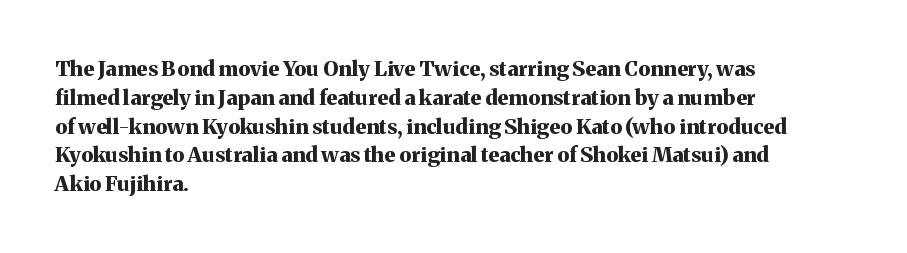
The image shows 21 px bold type, upright; set left-aligned, normal line spacing (1.37x), normal letter spacing, not underlined.
